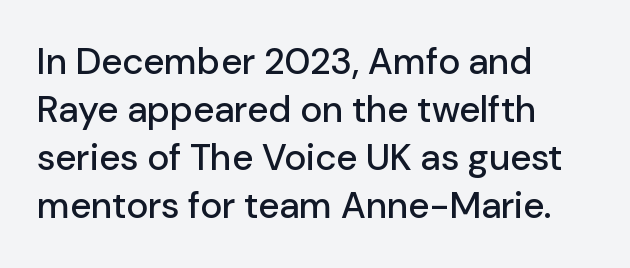
{"serif": "no", "italic": "no", "width": "normal", "stroke_contrast": "low", "x_height": "medium", "monospaced": "no", "underline": "no", "align": "left", "line_spacing": "normal", "line_spacing_ratio": 1.3, "letter_spacing": "normal", "letter_spacing_em": 0.0, "glyph_px": 37}
